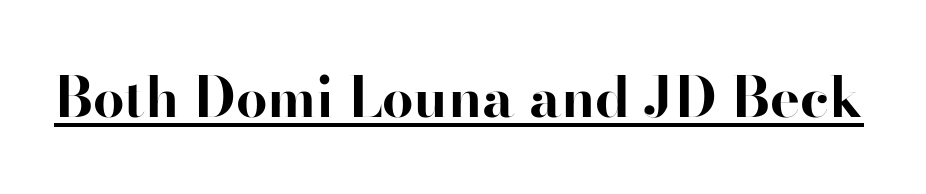
The image shows 56 px bold sans-serif type, upright; set normal letter spacing, underlined; high stroke contrast and a small x-height.
